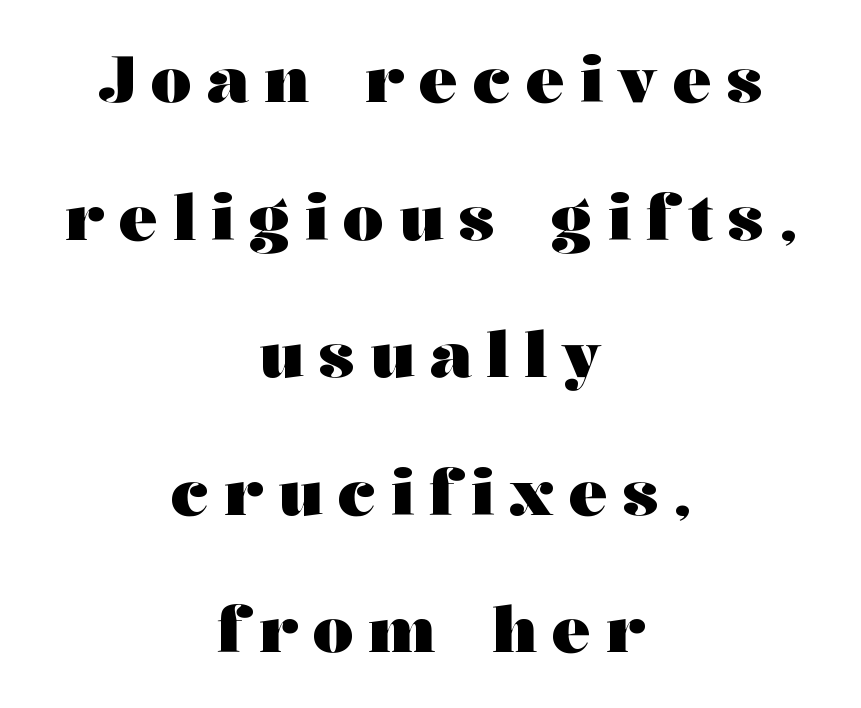
Compared with a flush-left layout, this one balances lines on the center instead. If you measured baseline to baseline, you'd find a long distance. A roman cut, with each character standing at attention. Is the letter spacing exaggerated? Yes — the characters are pushed far apart.
